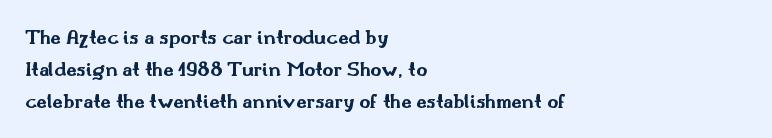
The type sits square on the baseline with zero lean. Summary of weight: heavy, a full bold. Interline gaps are of average width in this sample. The type is set solid horizontally, with unmodified tracking. Underline: absent.
